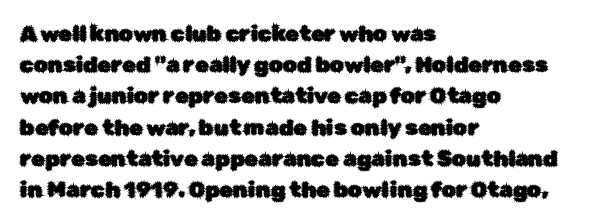
The image shows 22 px text type, upright; set left-aligned, normal line spacing (1.42x), normal letter spacing, not underlined.
